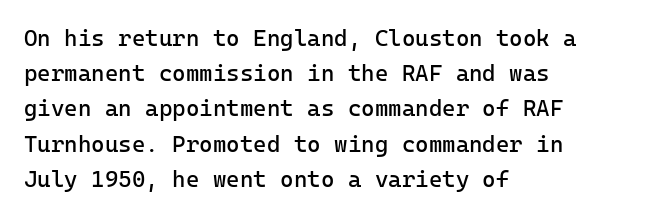
A typesetter would call this leading conventional body-copy spacing. Casual observation: everything's shoved over to the left. Counters stay open thanks to moderate or lighter strokes. The lettering stays uniformly vertical, giving the passage a roman look. No extra tracking has been applied to these lines. The gap between lines stays unmarked.
